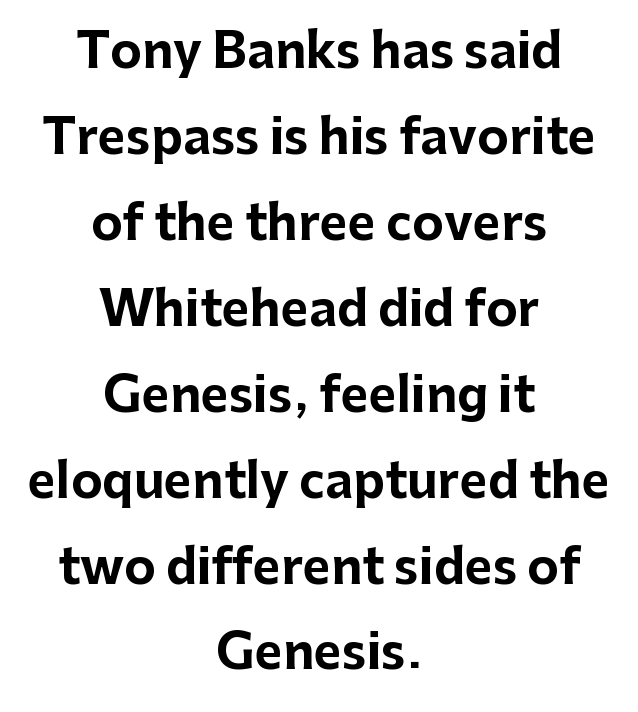
{"serif": "no", "italic": "no", "bold": "yes", "weight": "bold", "width": "normal", "stroke_contrast": "low", "x_height": "medium", "monospaced": "no", "underline": "no", "align": "center", "line_spacing_ratio": 1.79, "letter_spacing": "normal", "letter_spacing_em": 0.0, "glyph_px": 48}
